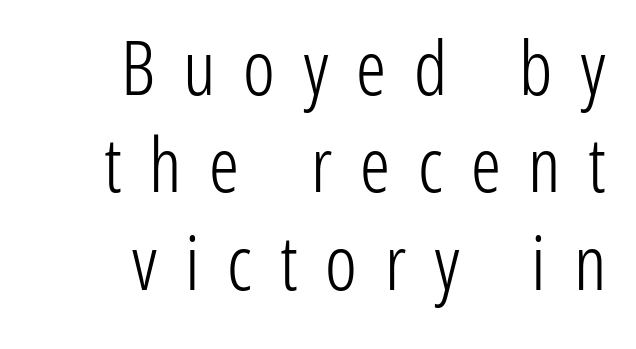
Q: Is the text bold? A: No.
Q: Is the text italic (slanted)? A: No, it is upright.
Q: Is the typeface a serif or a sans-serif typeface? A: Sans-serif.
Q: Is the text underlined? A: No.
Q: How is the paragraph aligned? A: Right-aligned.
Q: Is the spacing between letters normal or unusually wide? A: Unusually wide.
Q: Is the spacing between lines tight, normal or loose? A: Normal.
Q: Width (condensed, normal, or wide)? A: Condensed.
Q: Stroke contrast? A: Low.
Q: x-height? A: Medium.
Q: Monospaced? A: No.
